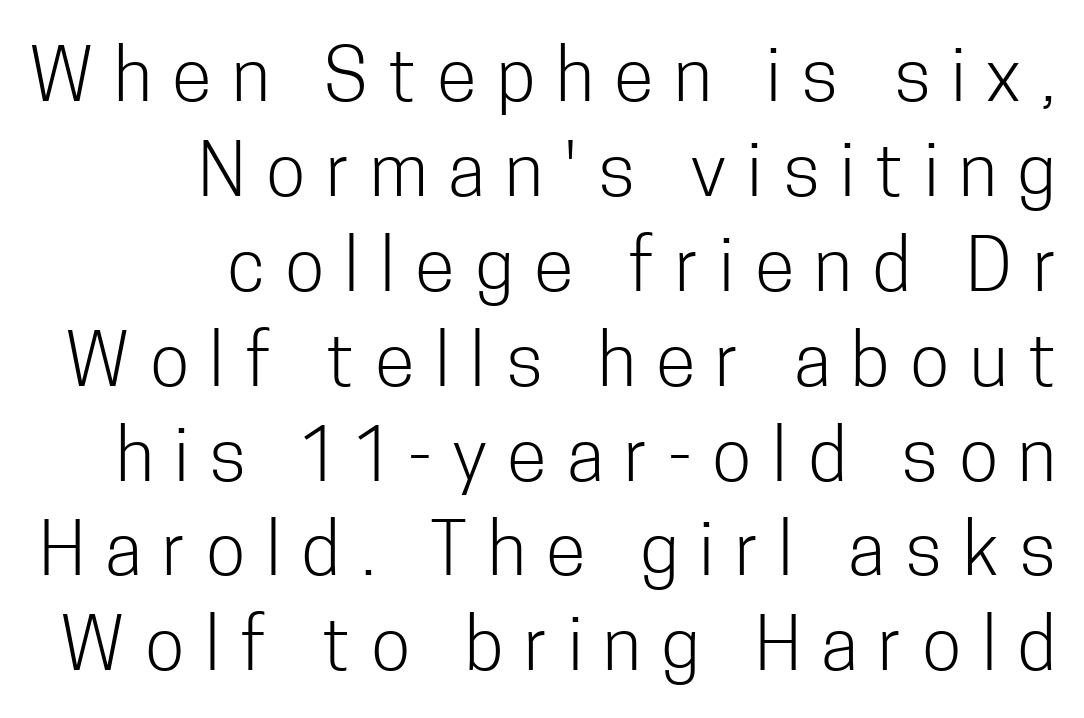
Q: Is the text bold? A: No.
Q: Is the text italic (slanted)? A: No, it is upright.
Q: Is the typeface a serif or a sans-serif typeface? A: Sans-serif.
Q: Is the text underlined? A: No.
Q: How is the paragraph aligned? A: Right-aligned.
Q: Is the spacing between letters normal or unusually wide? A: Unusually wide.
Q: Is the spacing between lines tight, normal or loose? A: Normal.
Q: Width (condensed, normal, or wide)? A: Condensed.
Q: Stroke contrast? A: Low.
Q: x-height? A: Medium.
Q: Monospaced? A: No.
